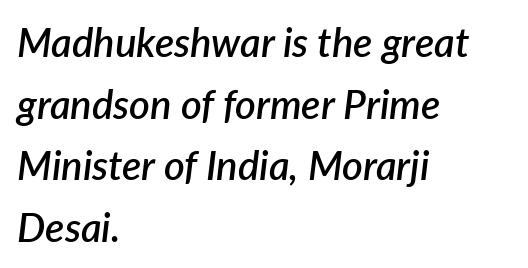
{"italic": "yes", "lean": "right", "slant_degrees": 7, "bold": "semi", "weight": "semibold", "width": "normal", "stroke_contrast": "low", "x_height": "medium", "monospaced": "no", "underline": "no", "align": "left", "line_spacing": "normal", "line_spacing_ratio": 1.54, "letter_spacing": "normal", "letter_spacing_em": 0.0, "glyph_px": 40}
